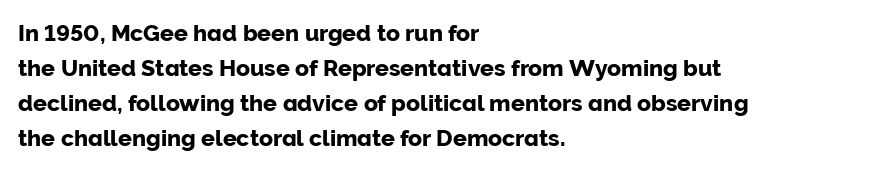
Q: Is the text italic (slanted)? A: No, it is upright.
Q: Is the text underlined? A: No.
Q: How is the paragraph aligned? A: Left-aligned.
Q: Is the spacing between letters normal or unusually wide? A: Normal.
Q: Is the spacing between lines tight, normal or loose? A: Normal.
